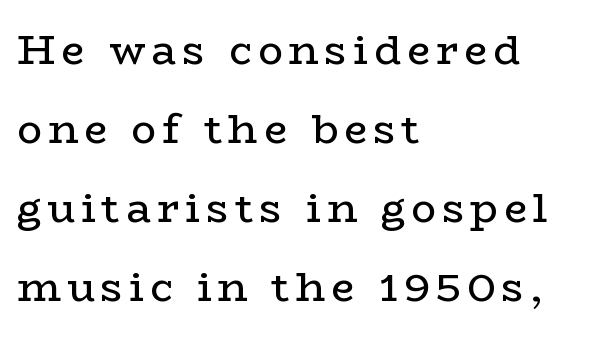
A typesetter would label this face a serif. Quick note: interline space is abundant. Characters remain perfectly vertical along every line. Check under the words: just untouched page.
